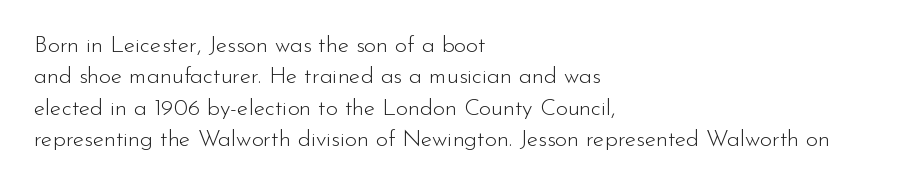
The image shows 23 px text type, upright; set left-aligned, normal line spacing (1.36x), normal letter spacing, not underlined.
